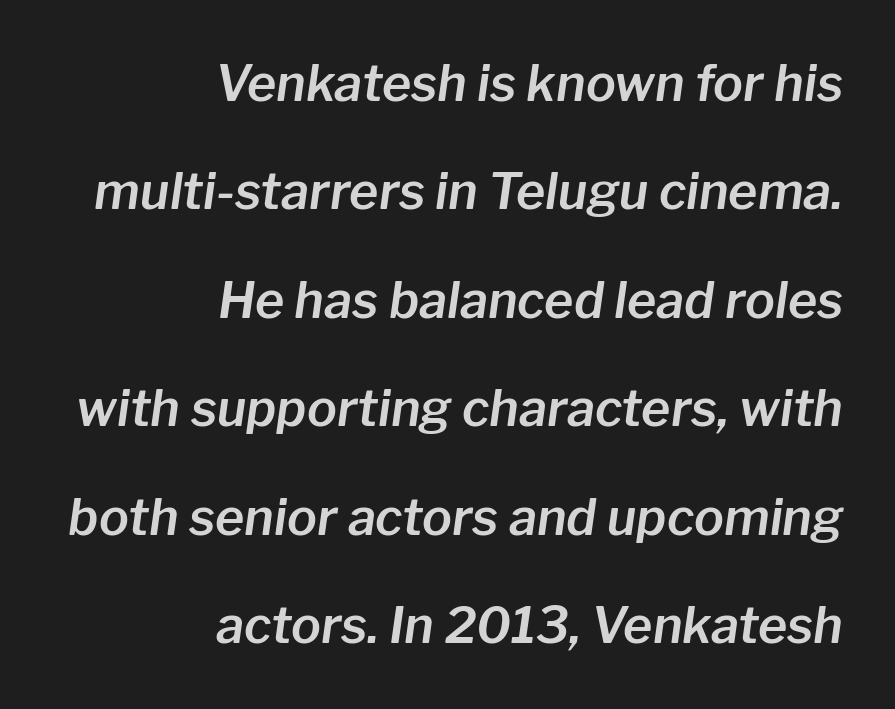
{"italic": "yes", "lean": "right", "slant_degrees": 8, "width": "normal", "stroke_contrast": "low", "x_height": "medium", "monospaced": "no", "underline": "no", "align": "right", "line_spacing": "loose", "line_spacing_ratio": 2.17, "letter_spacing": "normal", "letter_spacing_em": 0.0, "glyph_px": 50}
